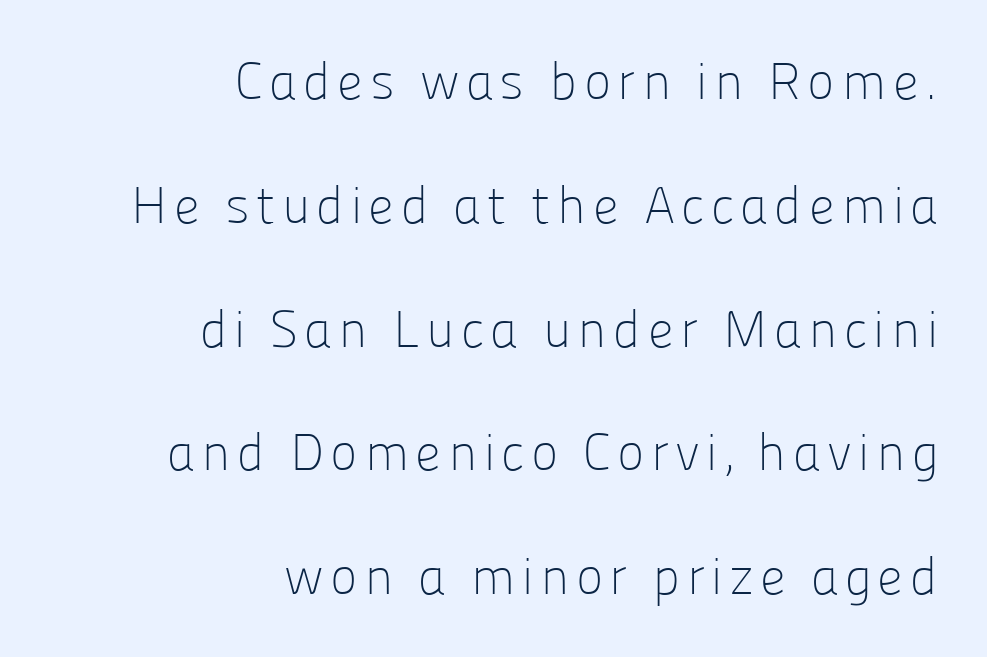
The image shows 52 px light sans-serif type, upright; set right-aligned, loose line spacing (2.38x), not underlined; low stroke contrast and a medium x-height.
